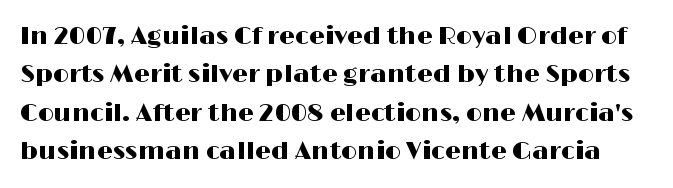
Any mark beneath the type? The region is blank. Spacing between characters is what you'd get straight out of the box. This sample uses an upright cut, with every glyph sitting square on the baseline. One glance says typical: line gaps are just what's usual.
